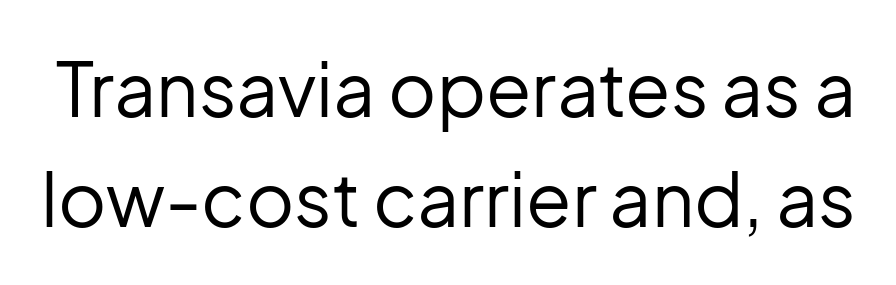
The image shows 74 px regular-weight sans-serif type, upright; set normal line spacing (1.49x), normal letter spacing, not underlined; low stroke contrast and a medium x-height.
